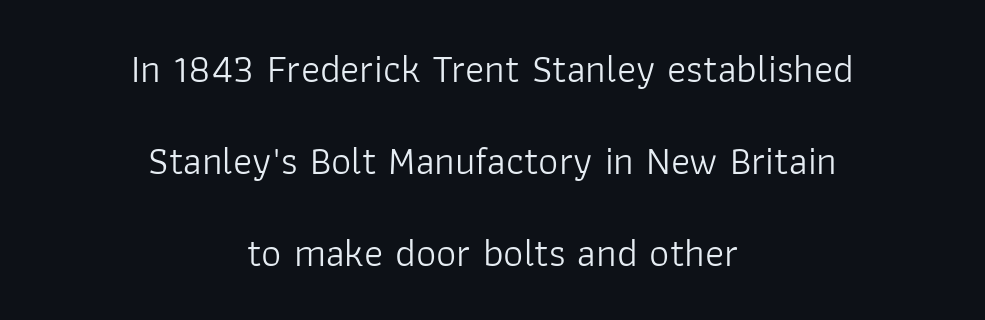
The image shows 40 px light sans-serif type, upright; set centered, loose line spacing (2.3x), normal letter spacing, not underlined; low stroke contrast and a medium x-height.
